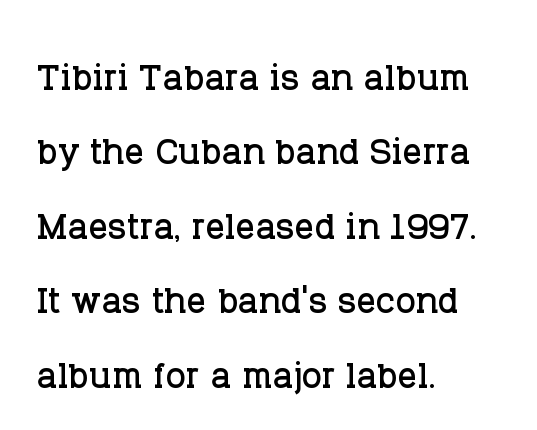
The image shows 48 px serif type, upright; set left-aligned, normal line spacing (1.55x), normal letter spacing, not underlined; low stroke contrast and a large x-height.
